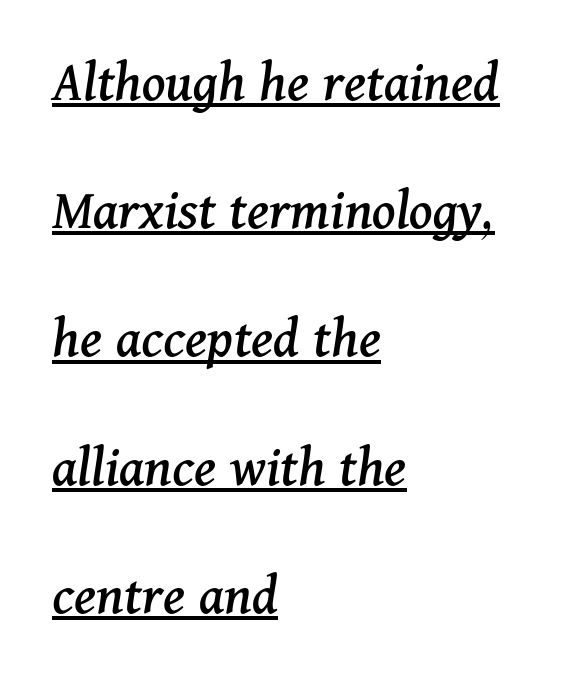
Leading is clearly above the norm, producing a sparse column. Each line starts at the same left margin while the right side varies. The face used here appears with an underline applied. Classification — serif. Each letter keeps its own natural width here, so spacing adapts to shape. Is the type slanted? Yes — the strokes lean at a clear angle.
